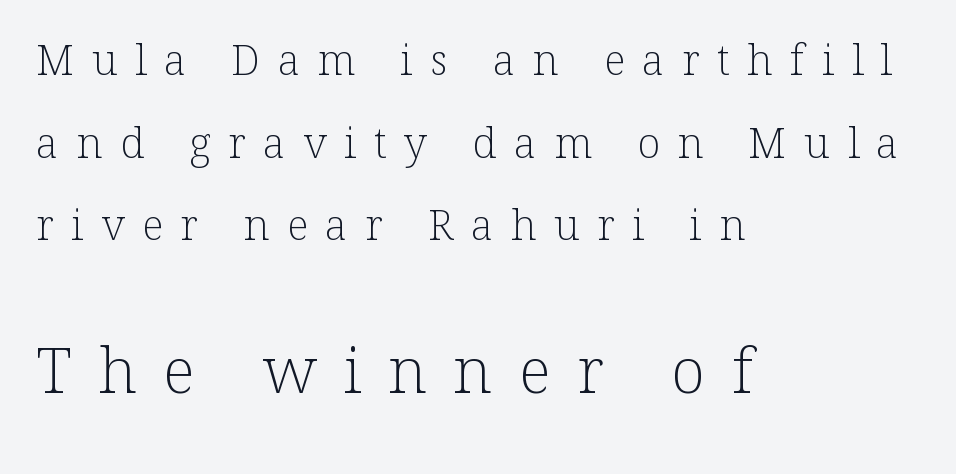
{"serif": "yes", "italic": "no", "bold": "no", "weight": "light", "width": "normal", "stroke_contrast": "low", "x_height": "medium", "monospaced": "no", "underline": "no", "align": "left", "line_spacing": "loose", "line_spacing_ratio": 1.97, "letter_spacing": "wide", "letter_spacing_em": 0.42, "larger_block": "second", "size_ratio": 1.5, "glyph_px": 63}
